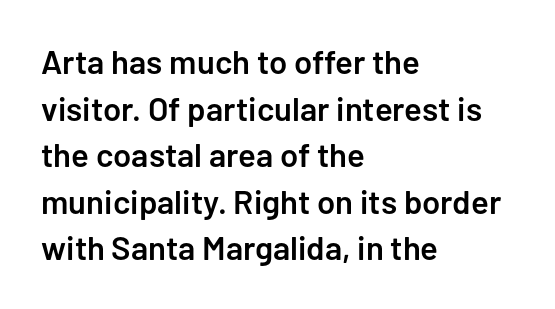
Q: Is the text bold? A: Semi-bold.
Q: Is the text italic (slanted)? A: No, it is upright.
Q: Is the typeface a serif or a sans-serif typeface? A: Sans-serif.
Q: Is the text underlined? A: No.
Q: How is the paragraph aligned? A: Left-aligned.
Q: Is the spacing between letters normal or unusually wide? A: Normal.
Q: Is the spacing between lines tight, normal or loose? A: Normal.
Q: Width (condensed, normal, or wide)? A: Normal.
Q: Stroke contrast? A: Low.
Q: x-height? A: Medium.
Q: Monospaced? A: No.
